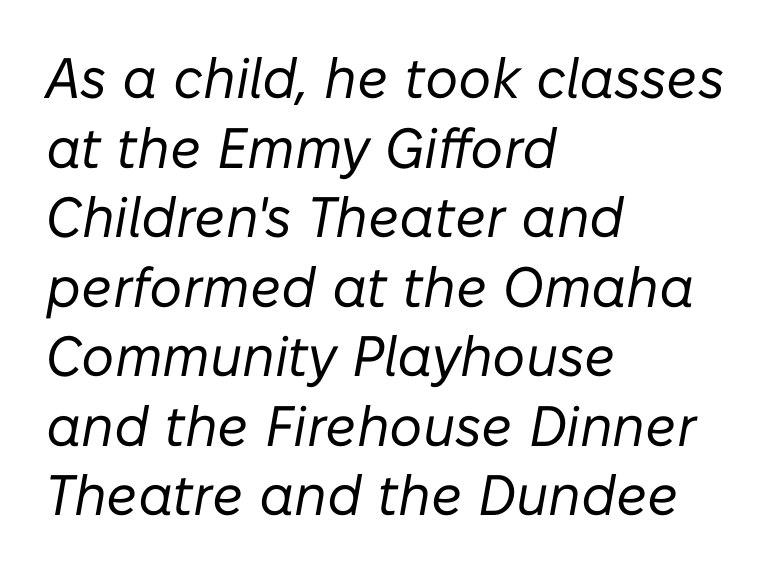
The image shows 57 px regular-weight type, italic (leaning right); set left-aligned, line spacing 1.22x, normal letter spacing, not underlined; low stroke contrast and a medium x-height.
